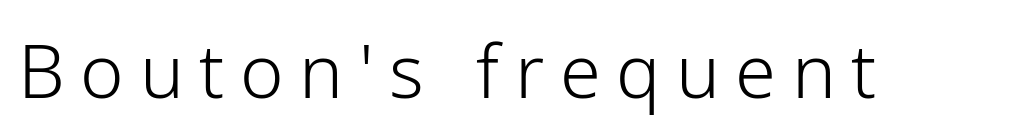
{"serif": "no", "italic": "no", "bold": "no", "weight": "light", "width": "normal", "stroke_contrast": "low", "x_height": "medium", "monospaced": "no", "underline": "no", "letter_spacing": "wide", "letter_spacing_em": 0.21, "glyph_px": 74}
